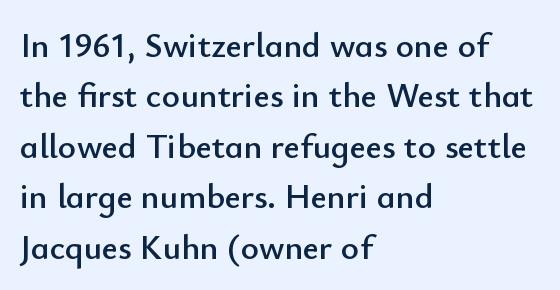
Q: Is the text italic (slanted)? A: No, it is upright.
Q: Is the typeface a serif or a sans-serif typeface? A: Sans-serif.
Q: Is the text underlined? A: No.
Q: How is the paragraph aligned? A: Left-aligned.
Q: Is the spacing between letters normal or unusually wide? A: Normal.
Q: Is the spacing between lines tight, normal or loose? A: Normal.
Q: Width (condensed, normal, or wide)? A: Normal.
Q: Stroke contrast? A: Low.
Q: x-height? A: Small.
Q: Monospaced? A: No.
